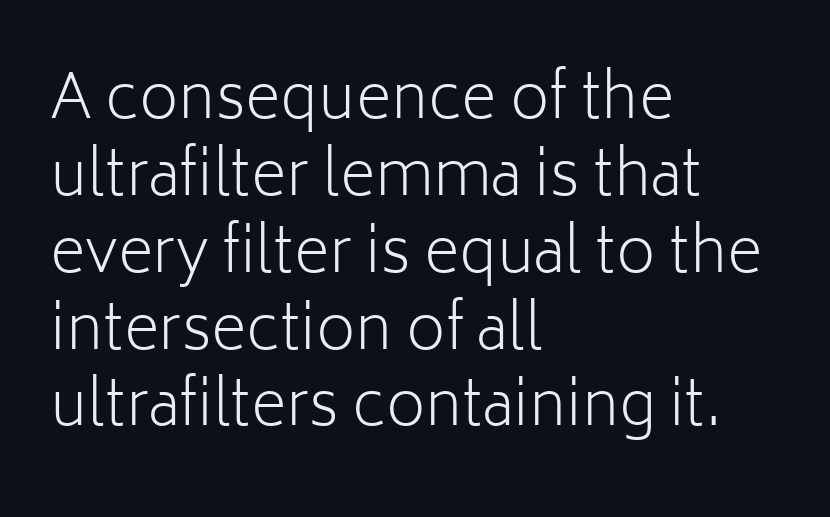
Q: Is the text bold? A: No.
Q: Is the text italic (slanted)? A: No, it is upright.
Q: Is the typeface a serif or a sans-serif typeface? A: Sans-serif.
Q: Is the text underlined? A: No.
Q: How is the paragraph aligned? A: Left-aligned.
Q: Is the spacing between letters normal or unusually wide? A: Normal.
Q: Is the spacing between lines tight, normal or loose? A: Normal.
Q: Width (condensed, normal, or wide)? A: Normal.
Q: Stroke contrast? A: Low.
Q: x-height? A: Medium.
Q: Monospaced? A: No.
